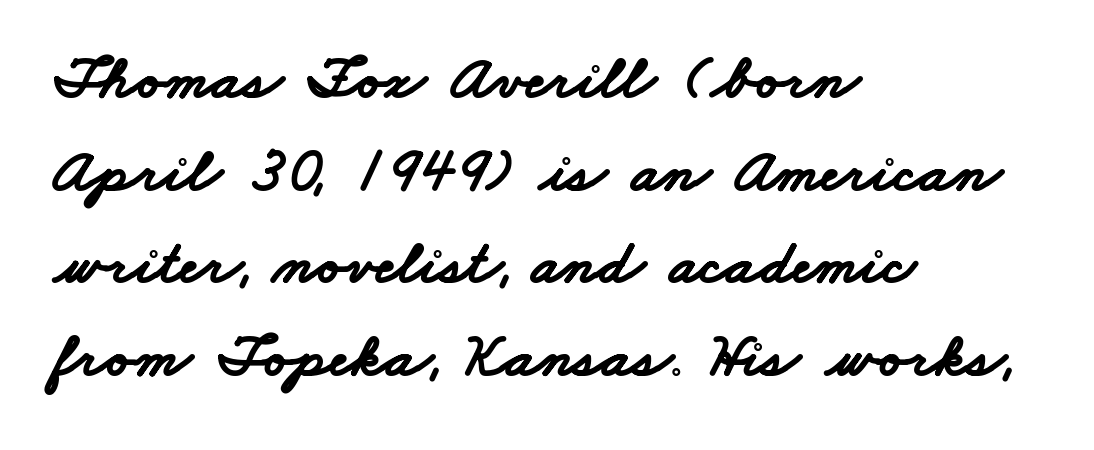
{"serif": "no", "bold": "yes", "weight": "bold", "width": "wide", "stroke_contrast": "low", "x_height": "small", "monospaced": "no", "underline": "no", "align": "left", "line_spacing": "normal", "line_spacing_ratio": 1.47, "letter_spacing": "normal", "letter_spacing_em": 0.0, "glyph_px": 63}
